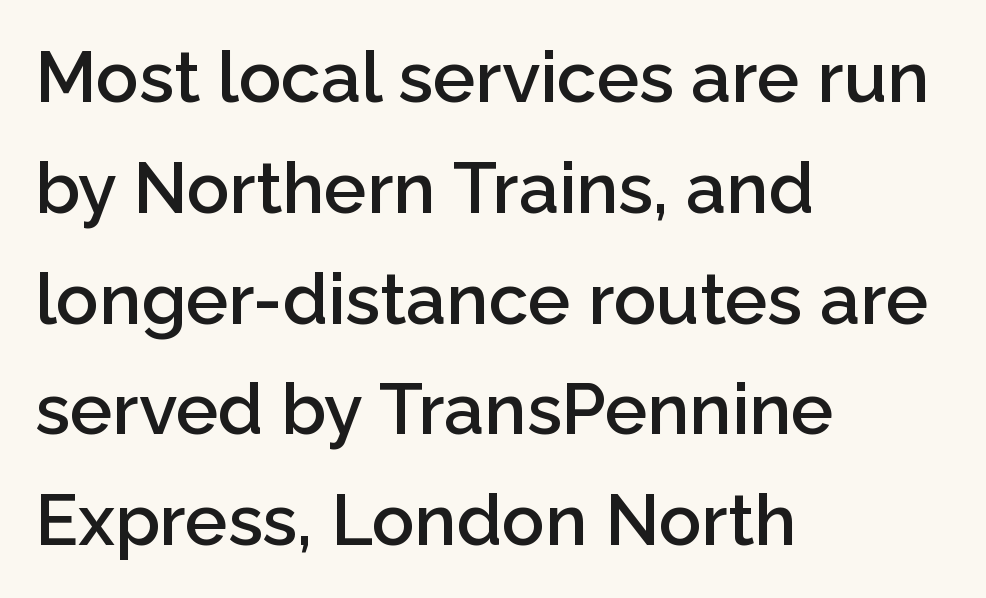
The image shows 71 px semibold sans-serif type, upright; set left-aligned, normal line spacing (1.56x), normal letter spacing, not underlined; low stroke contrast and a medium x-height.
